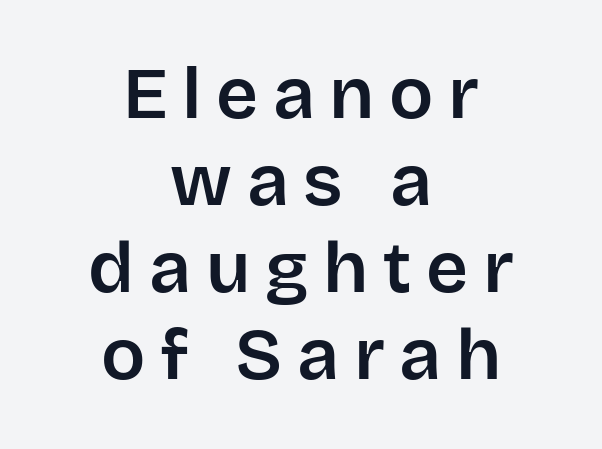
A sans-serif font was chosen for this passage. Ordinary non-slanted type is in use. Proportional: the letters do not fall into vertical columns. Short and long lines alike share a common midpoint.
